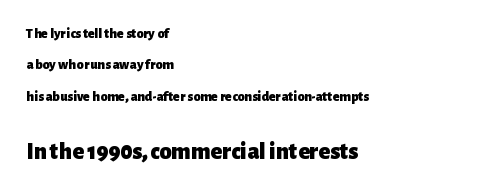
The image shows 24 px bold type, upright; set left-aligned, loose line spacing (2.24x), normal letter spacing, not underlined; the second (bottom) block is 1.71x larger.
